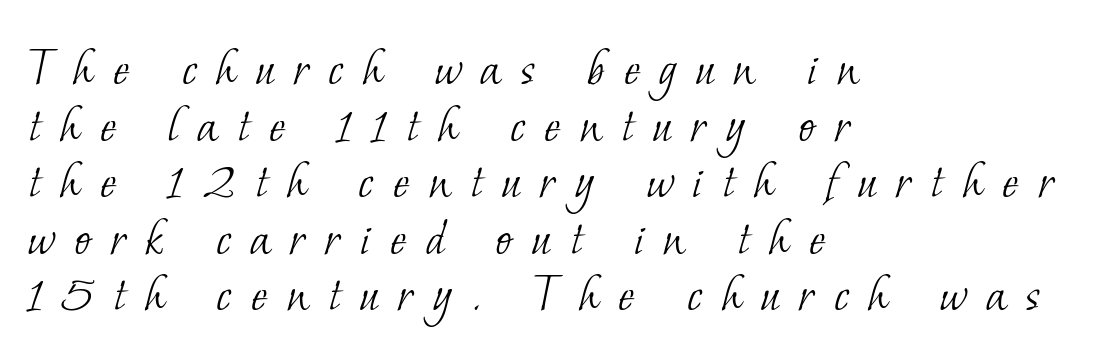
Q: Is the text bold? A: No.
Q: Is the typeface a serif or a sans-serif typeface? A: Serif.
Q: Is the text underlined? A: No.
Q: How is the paragraph aligned? A: Left-aligned.
Q: Is the spacing between letters normal or unusually wide? A: Unusually wide.
Q: Is the spacing between lines tight, normal or loose? A: Tight.
Q: Width (condensed, normal, or wide)? A: Normal.
Q: Stroke contrast? A: Low.
Q: x-height? A: Small.
Q: Monospaced? A: No.
